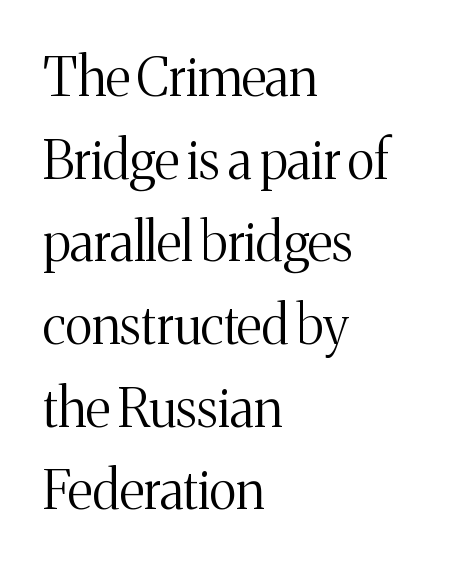
{"serif": "yes", "italic": "no", "bold": "no", "weight": "light", "width": "normal", "stroke_contrast": "medium", "x_height": "medium", "monospaced": "no", "underline": "no", "align": "left", "line_spacing": "normal", "line_spacing_ratio": 1.56, "letter_spacing": "normal", "letter_spacing_em": 0.0, "glyph_px": 53}
